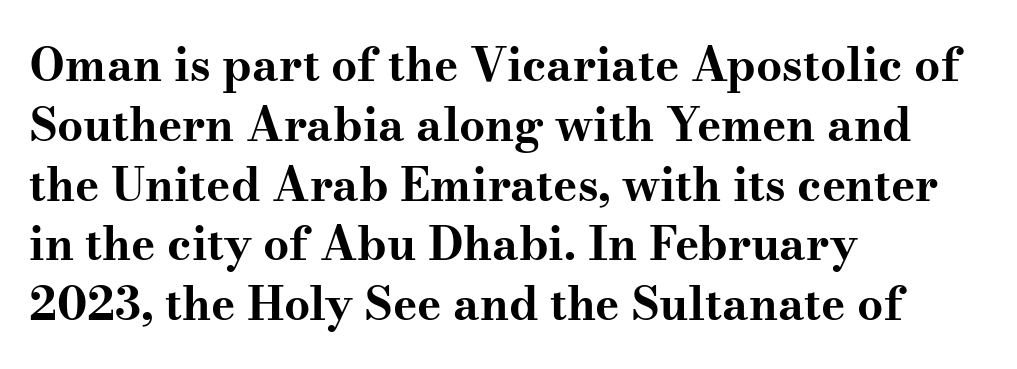
Vertically, the passage feels balanced, rows spaced as you'd expect. Pretty heavy lettering here — definitely bold. Do the characters align in a grid? No, the font is proportional. Does extra space separate the letters? No, they use regular spacing. Check under the words: just untouched page. Short and long lines alike share a common starting point at left.
